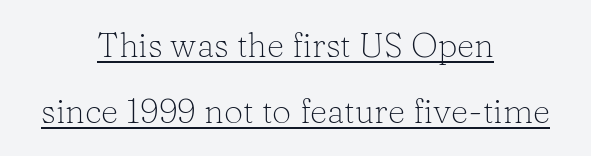
This sample uses plain, unmodified letter spacing. Character widths vary here, with narrow letters taking less room than wide ones. A serif font was chosen for this passage. Characters remain perfectly vertical along every line. The lines are spread far apart with generous leading. The typeface has the unassuming heft of standard copy or less.
